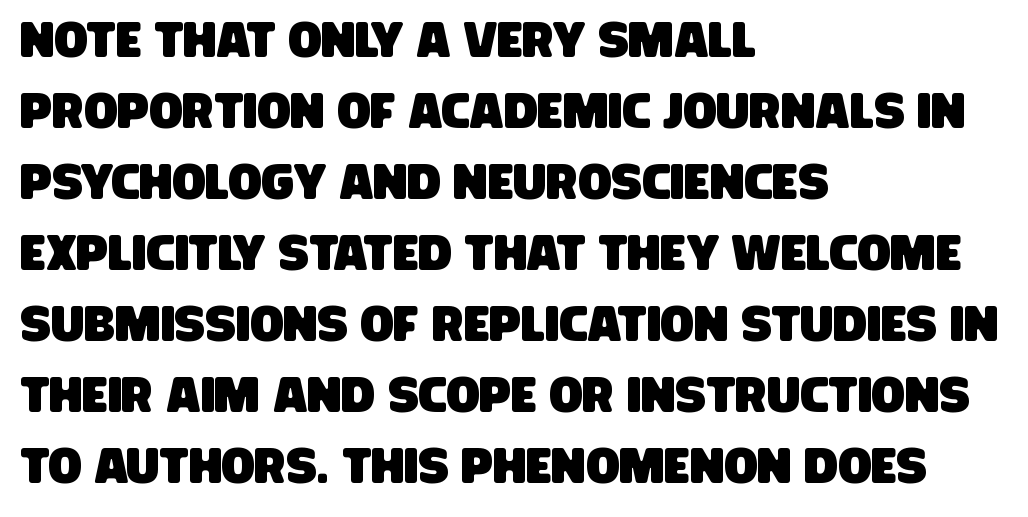
This sample has the flowing, uneven cadence of proportional lettering. Quick note: interline space is typical. The strip under each line holds only bare page. No feet cap the strokes, marking this as sans-serif type. Horizontal alignment here is leftward, the default for most running prose. A typesetter would call this zero additional tracking.
